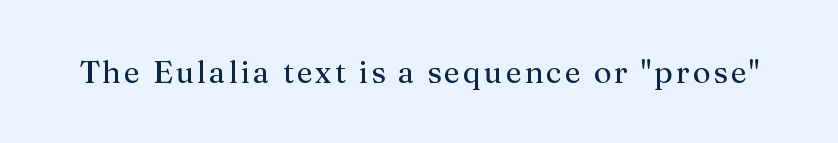
{"serif": "yes", "italic": "no", "bold": "no", "weight": "regular", "width": "normal", "stroke_contrast": "medium", "x_height": "medium", "monospaced": "no", "underline": "no", "glyph_px": 31}
